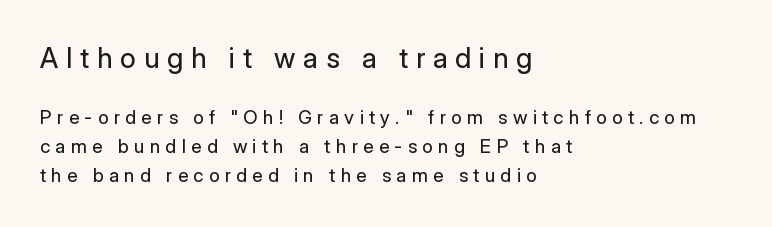
{"serif": "no", "italic": "no", "bold": "no", "weight": "regular", "width": "normal", "stroke_contrast": "low", "x_height": "medium", "monospaced": "no", "underline": "no", "align": "left", "line_spacing": "normal", "line_spacing_ratio": 1.52, "letter_spacing": "wide", "letter_spacing_em": 0.28, "larger_block": "first", "size_ratio": 1.47, "glyph_px": 28}
